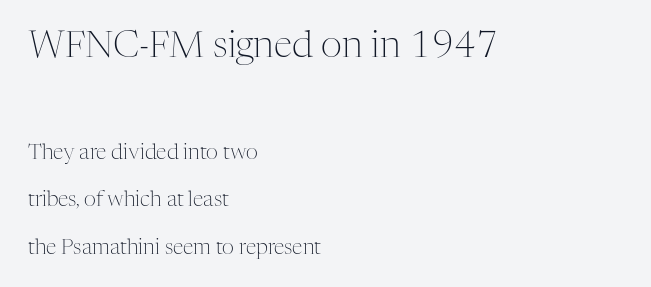
The lettering stays uniformly vertical, giving the passage a roman look. Regarding serifs, this sample has them. The baseline area is clear. Is there much room between lines? Yes — plenty of vertical air separates them. Think of a printed novel: that variable character pitch is what you see here.
